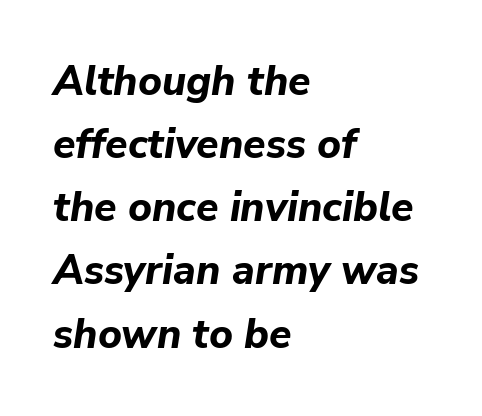
A typesetter would mark this as italic. Tracking value appears to be zero — textbook default spacing. Compared with a centered layout, this one pins lines to the left instead. Notice how descenders clear the ascenders below comfortably — that's standard leading. You'd pick this weight for a headline — it's a proper bold. Each letter keeps its own natural width here, so spacing adapts to shape.
